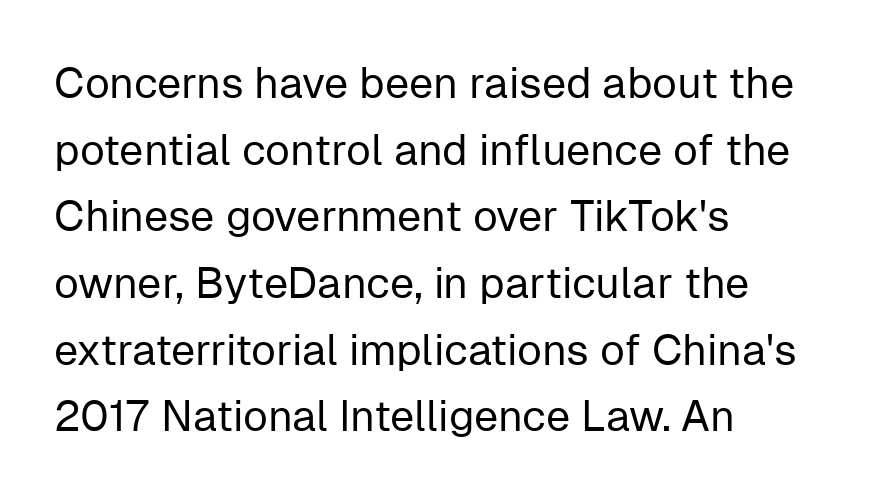
{"serif": "no", "italic": "no", "bold": "no", "weight": "regular", "width": "normal", "stroke_contrast": "low", "x_height": "medium", "monospaced": "no", "underline": "no", "align": "left", "line_spacing": "normal", "line_spacing_ratio": 1.55, "letter_spacing": "normal", "letter_spacing_em": 0.0, "glyph_px": 43}
